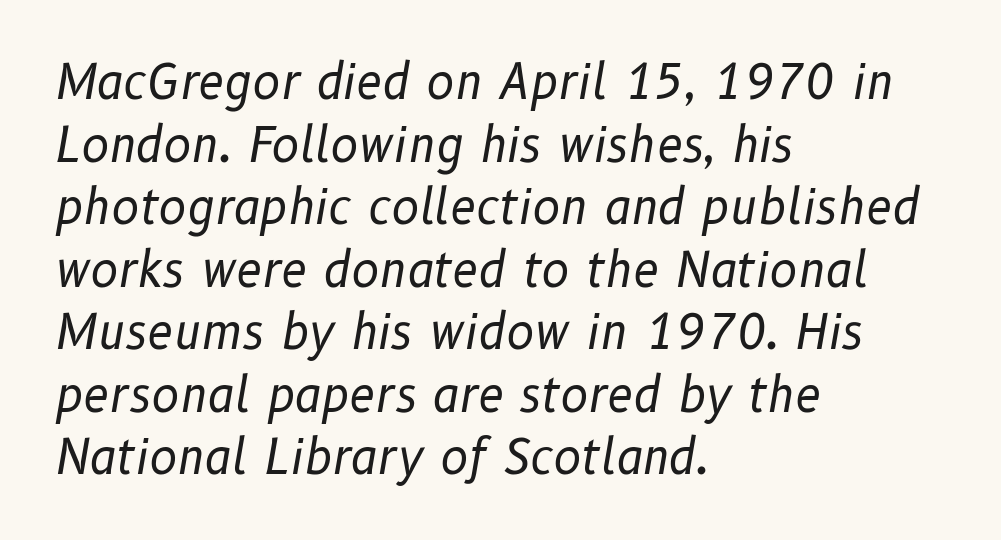
Descenders are the only things crossing below the line. It's the slanting kind of type. Students, note that the glyphs here touch the page at normal intervals. Here the designer chose a conventional face with non-uniform glyph widths.
